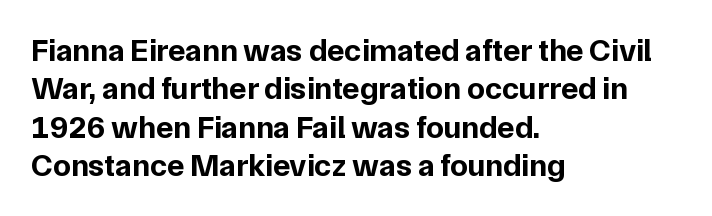
The image shows 32 px bold sans-serif type, upright; set left-aligned, line spacing 1.2x, normal letter spacing, not underlined; low stroke contrast and a medium x-height.
